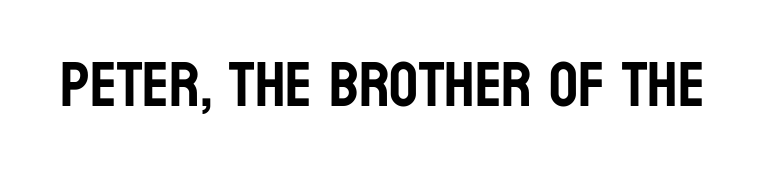
Varying glyph widths throughout — classic text-font behaviour. Posture: vertical. Honestly, there is no underline to notice here at all. The rendering keeps characters at their native spacing. Are there feet on the stems? There aren't — it's a sans.
